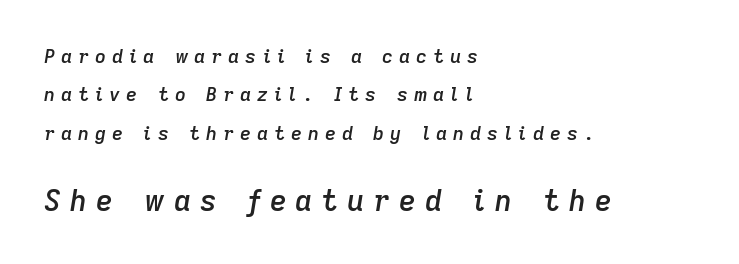
You could fit nearly another row in the gap between these rows. Characters follow at a spacing far wider than the type designer built in. Here the designer chose a conventional face with non-uniform glyph widths. Posture: slanted. Note: smaller setting up top, larger setting below. Descenders are the only things crossing below the line.
